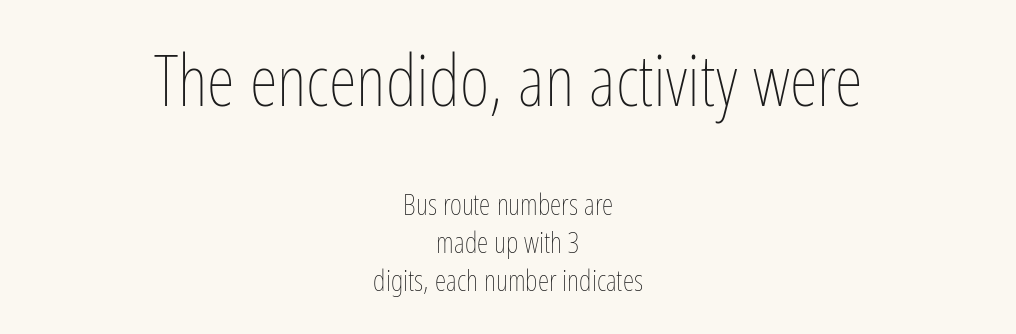
The line texture is even and compact thanks to regular tracking. The emphasis by scale lands on block number one, above. Each new line begins a customary step beneath the previous one. If you folded the block vertically in half, each line would mirror itself in length. Caption: face not bold, strokes unweighted.
